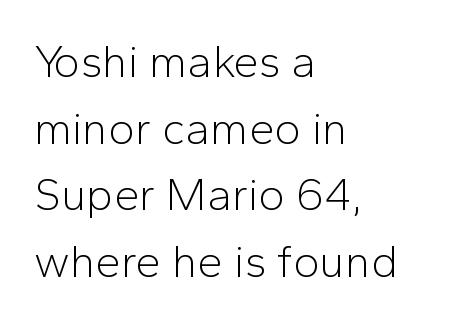
Q: Is the text bold? A: No.
Q: Is the text italic (slanted)? A: No, it is upright.
Q: Is the typeface a serif or a sans-serif typeface? A: Sans-serif.
Q: Is the text underlined? A: No.
Q: How is the paragraph aligned? A: Left-aligned.
Q: Is the spacing between letters normal or unusually wide? A: Normal.
Q: Is the spacing between lines tight, normal or loose? A: Normal.
Q: Width (condensed, normal, or wide)? A: Normal.
Q: Stroke contrast? A: Low.
Q: x-height? A: Medium.
Q: Monospaced? A: No.
